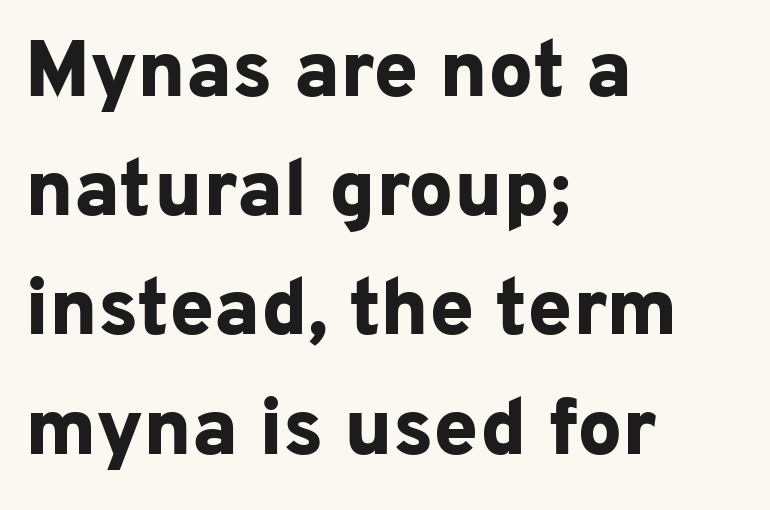
The tracking reads as untouched default to a designer's eye. Does the weight exceed regular? Yes, all the way to bold. Summary of vertical rhythm: regular, with standard interline spacing. These lines were composed using upright roman letters.
